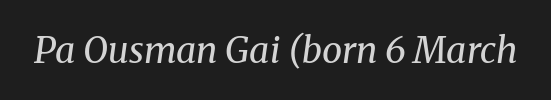
The image shows 36 px regular-weight serif type, italic (leaning right); set normal letter spacing, not underlined; medium stroke contrast and a medium x-height.
